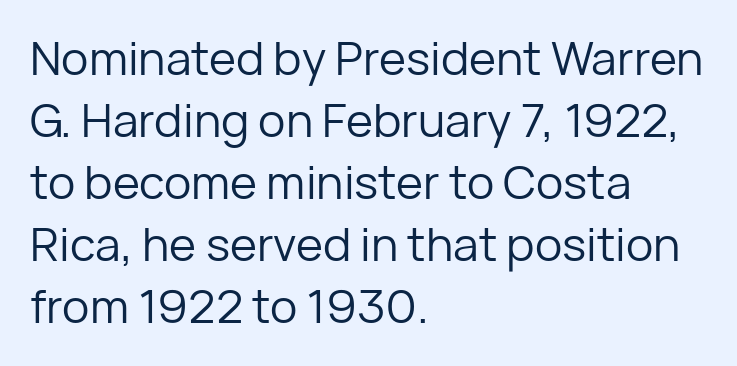
{"serif": "no", "italic": "no", "bold": "no", "weight": "regular", "width": "normal", "stroke_contrast": "low", "x_height": "medium", "monospaced": "no", "underline": "no", "align": "left", "line_spacing": "normal", "line_spacing_ratio": 1.35, "letter_spacing": "normal", "letter_spacing_em": 0.0, "glyph_px": 46}
